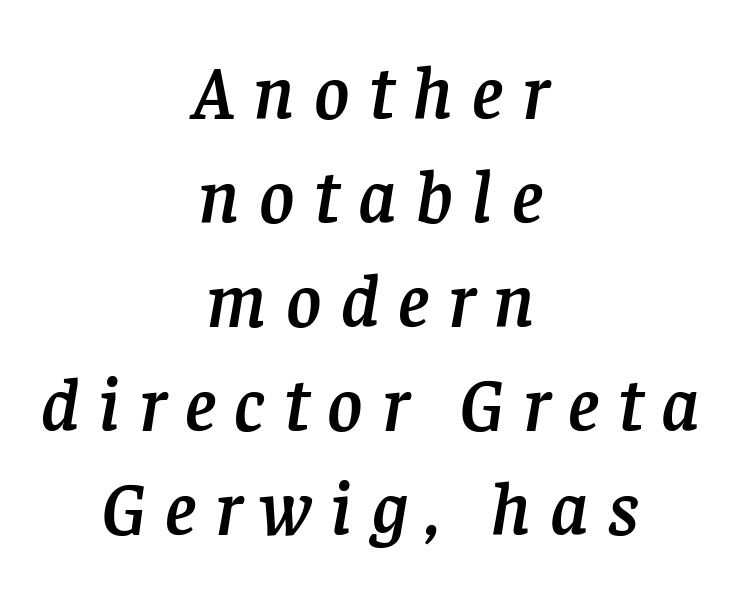
{"serif": "yes", "italic": "yes", "lean": "right", "slant_degrees": 8, "width": "normal", "stroke_contrast": "low", "x_height": "large", "monospaced": "no", "underline": "no", "align": "center", "line_spacing": "normal", "line_spacing_ratio": 1.37, "letter_spacing": "wide", "letter_spacing_em": 0.25, "glyph_px": 76}
